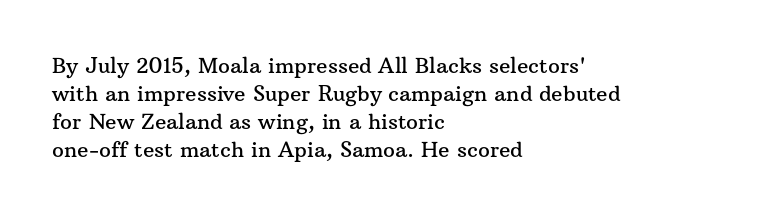
{"italic": "no", "underline": "no", "align": "left", "line_spacing": "normal", "line_spacing_ratio": 1.33, "letter_spacing": "normal", "letter_spacing_em": 0.0, "glyph_px": 21}
